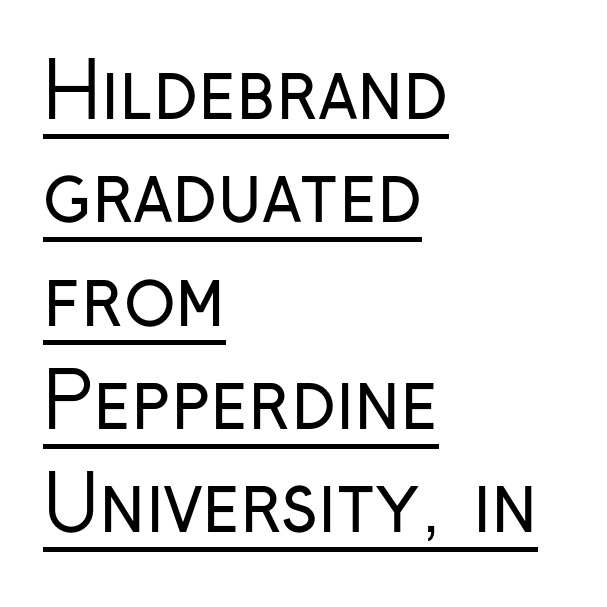
Q: Is the text bold? A: No.
Q: Is the text italic (slanted)? A: No, it is upright.
Q: Is the typeface a serif or a sans-serif typeface? A: Sans-serif.
Q: Is the text underlined? A: Yes.
Q: How is the paragraph aligned? A: Left-aligned.
Q: Is the spacing between letters normal or unusually wide? A: Normal.
Q: Is the spacing between lines tight, normal or loose? A: Normal.
Q: Width (condensed, normal, or wide)? A: Condensed.
Q: Stroke contrast? A: Low.
Q: x-height? A: Medium.
Q: Monospaced? A: No.
